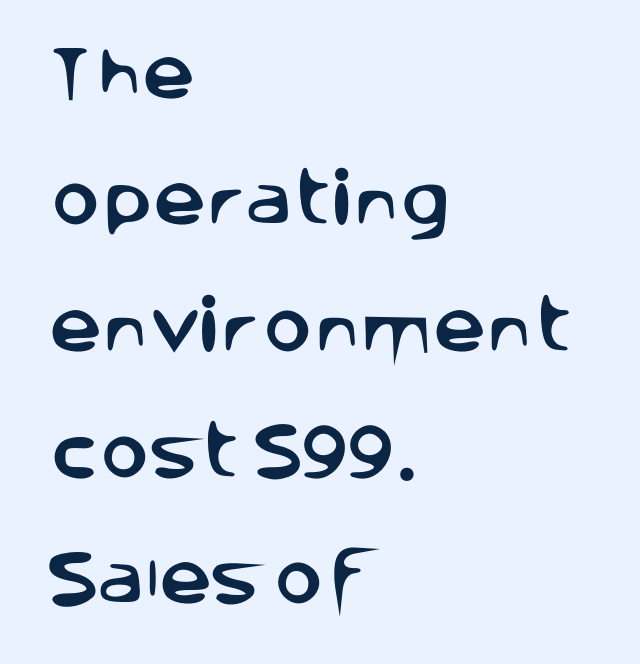
{"serif": "no", "italic": "no", "width": "normal", "stroke_contrast": "low", "x_height": "large", "monospaced": "no", "underline": "no", "align": "left", "line_spacing": "loose", "line_spacing_ratio": 2.14, "letter_spacing": "normal", "letter_spacing_em": 0.0, "glyph_px": 59}
